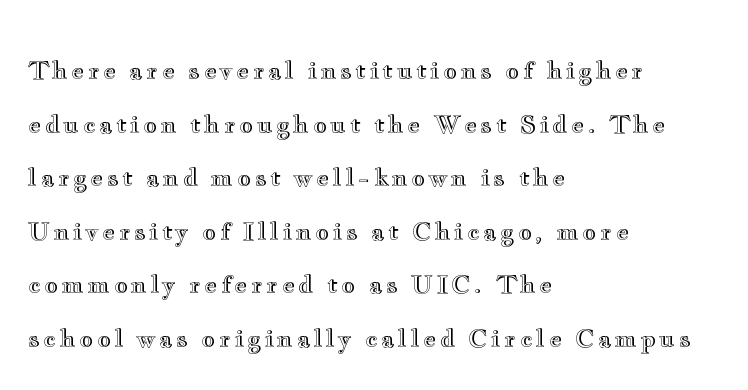
The image shows 24 px text type, upright; set left-aligned, loose line spacing (2.23x), not underlined.
